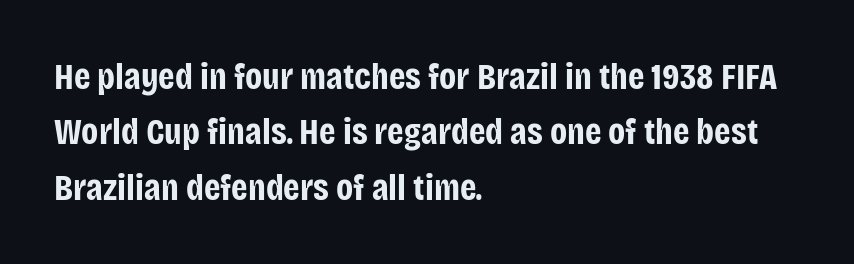
Q: Is the text bold? A: Yes.
Q: Is the text italic (slanted)? A: No, it is upright.
Q: Is the typeface a serif or a sans-serif typeface? A: Sans-serif.
Q: Is the text underlined? A: No.
Q: How is the paragraph aligned? A: Left-aligned.
Q: Is the spacing between letters normal or unusually wide? A: Normal.
Q: Is the spacing between lines tight, normal or loose? A: Normal.
Q: Width (condensed, normal, or wide)? A: Condensed.
Q: Stroke contrast? A: Low.
Q: x-height? A: Large.
Q: Monospaced? A: No.
